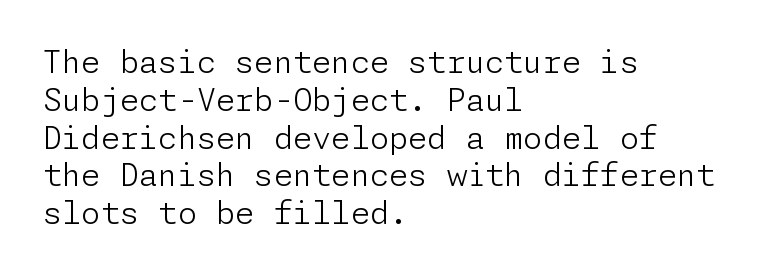
Only glyphs here, with clear space below each row. Italic? Not at all — the glyphs are vertical. A student would call this left alignment; a typographer would say flush left, rag right. A typesetter would label this face a sans. Inter-character spacing is left at the font's built-in metrics.
